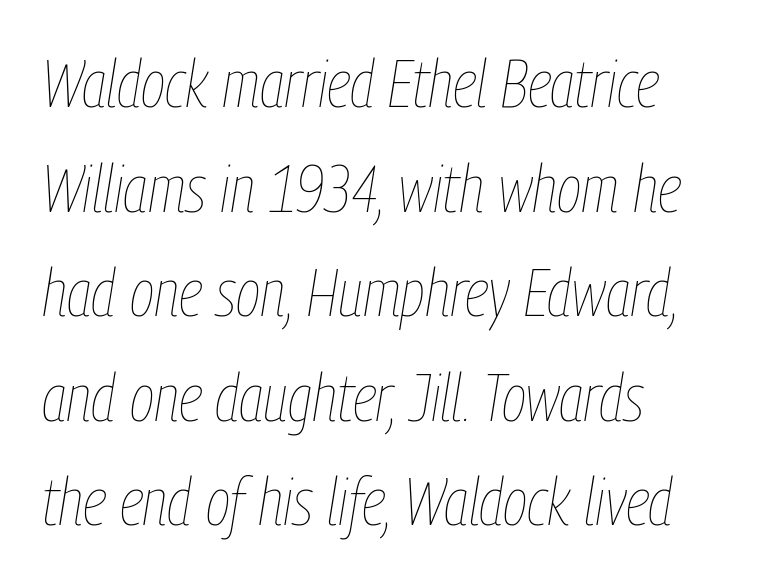
This is oblique type, the kind used for emphasis or titles. The rendering anchors every line to the left-hand side. Bold? No — there's no thickening of the strokes. Nobody touched the tracking dial on this one. Line spacing here is normal. The zone under the glyphs is completely vacant.
